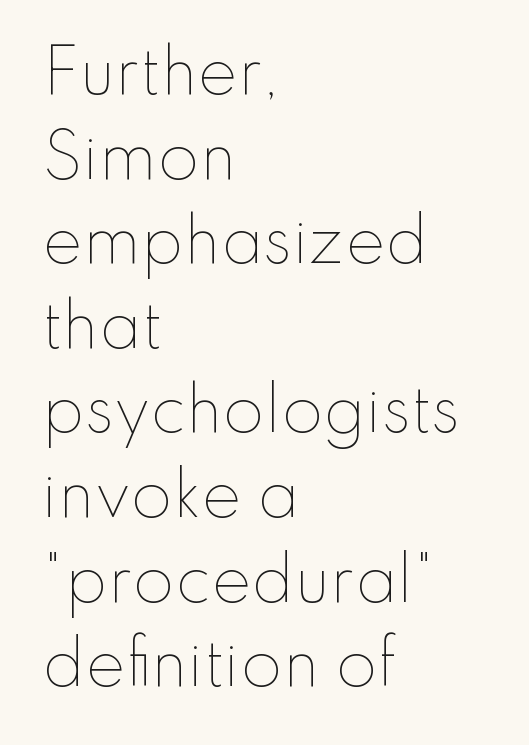
{"italic": "no", "bold": "no", "weight": "thin", "width": "normal", "stroke_contrast": "low", "x_height": "small", "monospaced": "no", "underline": "no", "align": "left", "line_spacing": "normal", "line_spacing_ratio": 1.41, "letter_spacing": "normal", "letter_spacing_em": 0.0, "glyph_px": 60}
